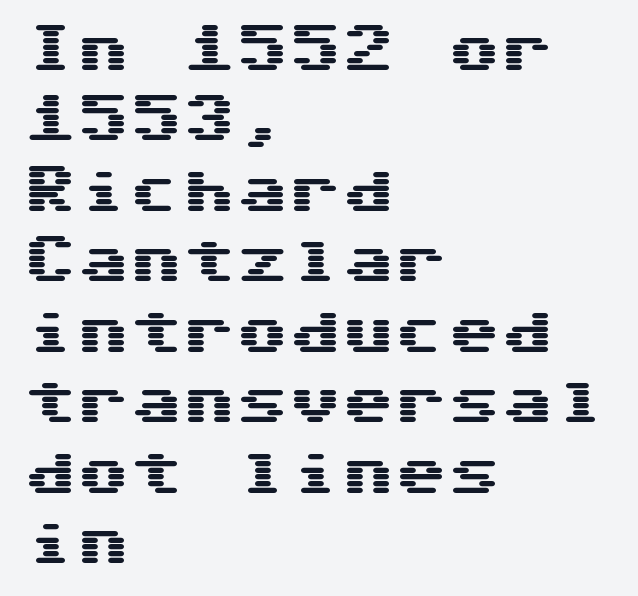
{"serif": "no", "italic": "no", "width": "wide", "stroke_contrast": "medium", "x_height": "medium", "underline": "no", "align": "left", "line_spacing": "normal", "line_spacing_ratio": 1.33, "letter_spacing": "normal", "letter_spacing_em": 0.0, "glyph_px": 53}
